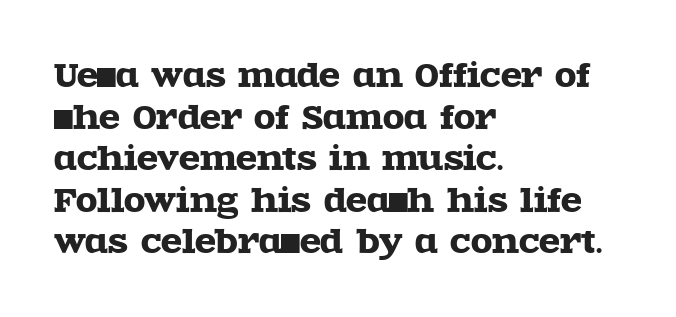
The image shows 31 px wide serif type, upright; set left-aligned, normal line spacing (1.34x), normal letter spacing, not underlined; a large x-height.
